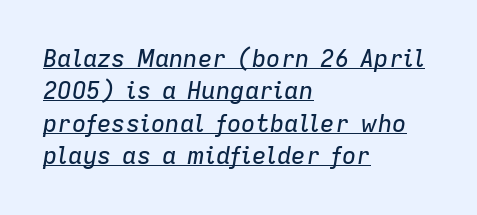
Casual observation: everything's shoved over to the left. Evenly set lines give the paragraph a standard silhouette. Check the space under the baseline: a stroke is drawn there. Caption: standard tracking, unaltered.
